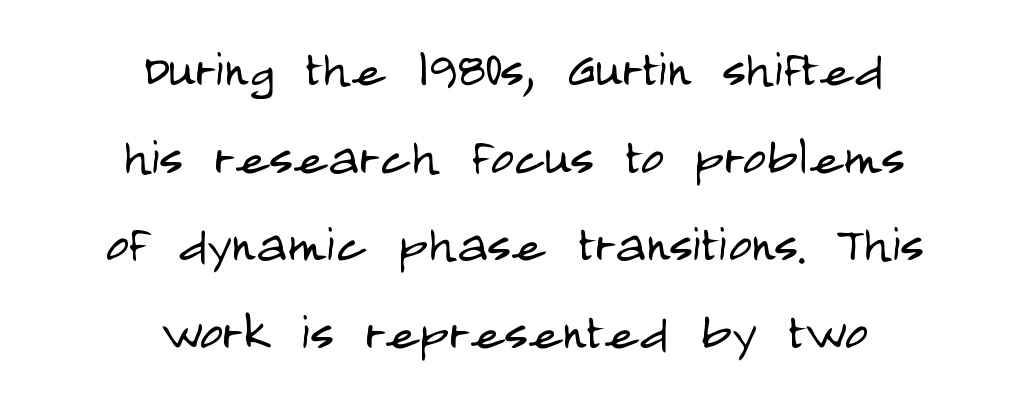
{"serif": "no", "italic": "no", "bold": "no", "weight": "light", "width": "condensed", "stroke_contrast": "low", "x_height": "large", "monospaced": "no", "underline": "no", "align": "center", "line_spacing": "normal", "line_spacing_ratio": 1.37, "letter_spacing": "normal", "letter_spacing_em": 0.0, "glyph_px": 64}
